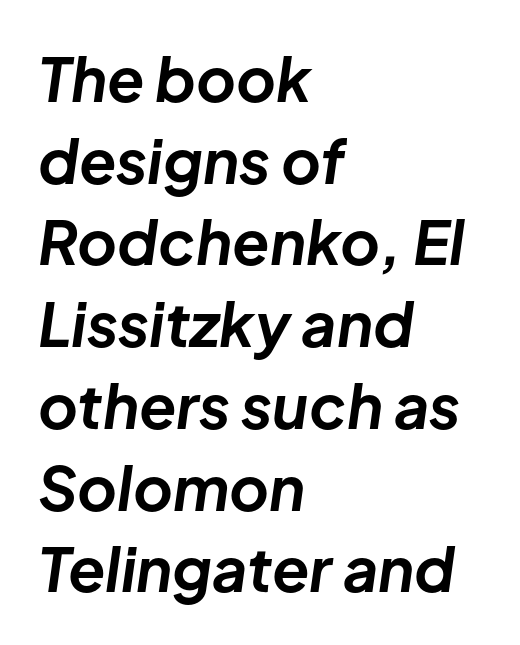
Is the type bold? Yes — the strokes are clearly thick and heavy. Each letter keeps its own natural width here, so spacing adapts to shape. The typography opts for an oblique posture over an upright one. Which margin do the lines hug? The left one — the right edge is uneven. The gap between lines stays unmarked.
